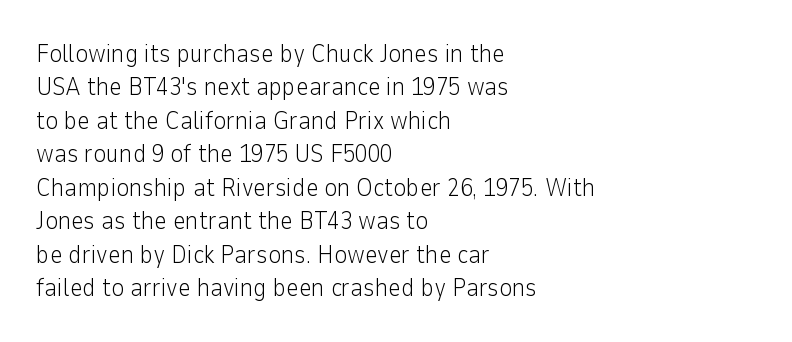
The image shows 25 px text type, upright; set left-aligned, normal line spacing (1.34x), normal letter spacing, not underlined.
